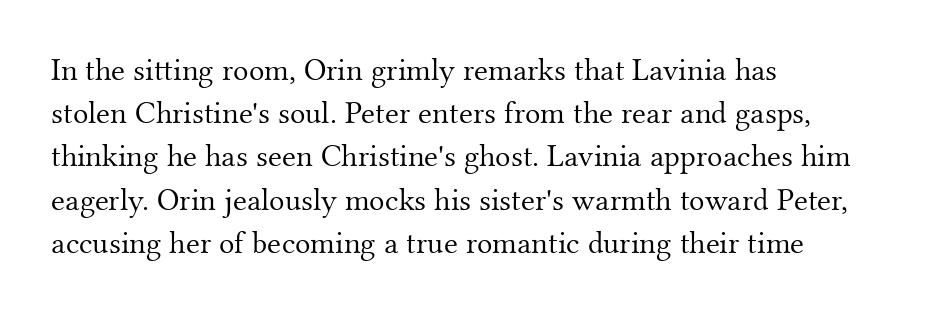
Summary of vertical rhythm: regular, with standard interline spacing. The passage is arranged the way most books set body copy — flush left. The face used here is rendered with its standard letterfit. A typesetter would call this proportional, since set widths differ per character.
